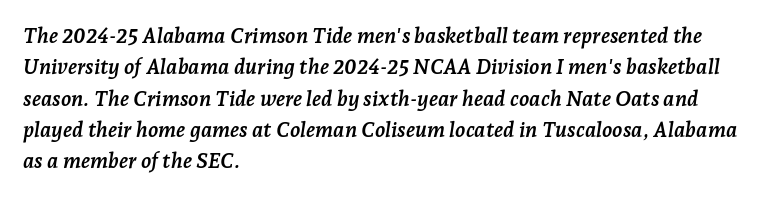
The image shows 21 px bold type, italic (leaning right); set left-aligned, normal line spacing (1.49x), normal letter spacing, not underlined.
